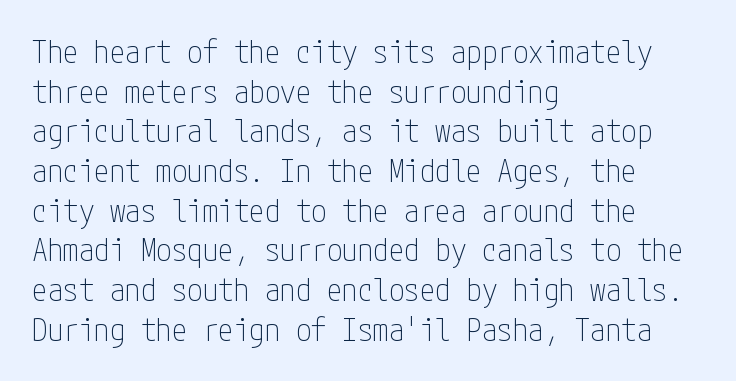
Q: Is the text bold? A: No.
Q: Is the text italic (slanted)? A: No, it is upright.
Q: Is the typeface a serif or a sans-serif typeface? A: Sans-serif.
Q: Is the text underlined? A: No.
Q: How is the paragraph aligned? A: Left-aligned.
Q: Is the spacing between letters normal or unusually wide? A: Normal.
Q: Is the spacing between lines tight, normal or loose? A: Normal.
Q: Width (condensed, normal, or wide)? A: Condensed.
Q: Stroke contrast? A: Low.
Q: x-height? A: Medium.
